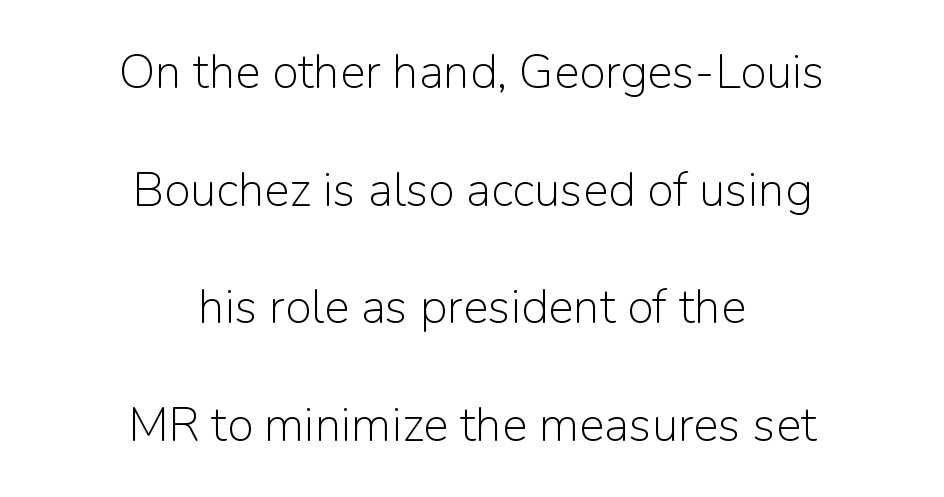
This sample trades compactness for vertical openness between lines. The paragraph shown floats in the horizontal middle. Every stem runs plumb, perpendicular to the baseline. What kind of face is this? One without serifs — a sans. The string is rendered with underlining switched off. A typesetter would call this proportional, since set widths differ per character.
